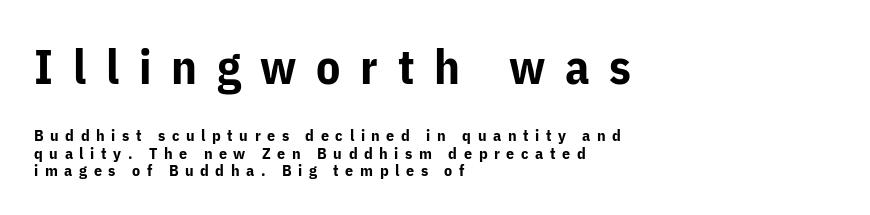
The font is running at its bold setting. Short note: letters widely spaced. This sample is left-justified, so line endings fall wherever the words run out. Proportional: the letters do not fall into vertical columns.
